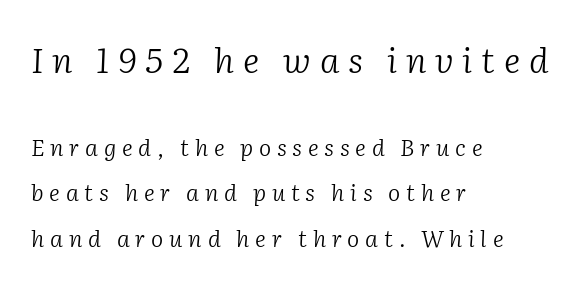
The image shows 35 px light serif type, italic (leaning right); set left-aligned, loose line spacing (1.97x), unusually wide letter spacing (+0.25 em), not underlined; the first (top) block is 1.52x larger; low stroke contrast and a medium x-height.
